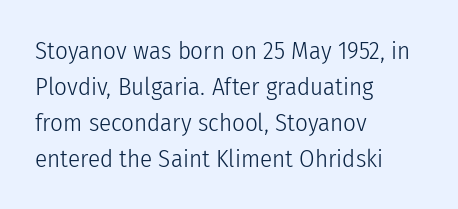
Q: Is the text bold? A: No.
Q: Is the text italic (slanted)? A: No, it is upright.
Q: Is the text underlined? A: No.
Q: How is the paragraph aligned? A: Left-aligned.
Q: Is the spacing between letters normal or unusually wide? A: Normal.
Q: Is the spacing between lines tight, normal or loose? A: Normal.
